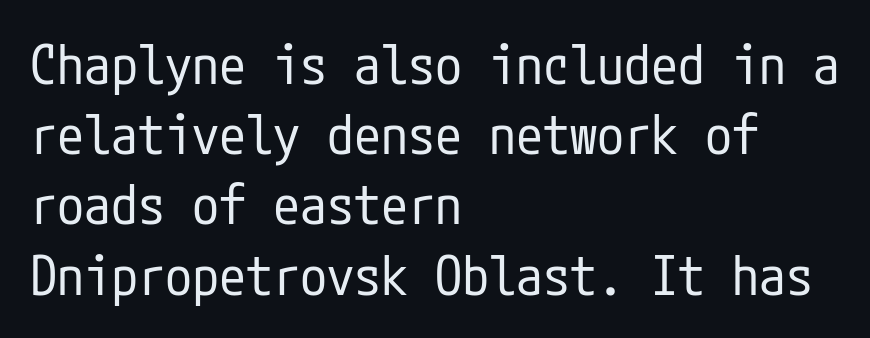
{"serif": "no", "italic": "no", "bold": "no", "weight": "regular", "width": "condensed", "stroke_contrast": "low", "x_height": "medium", "underline": "no", "align": "left", "line_spacing": "normal", "line_spacing_ratio": 1.3, "letter_spacing": "normal", "letter_spacing_em": 0.0, "glyph_px": 54}
